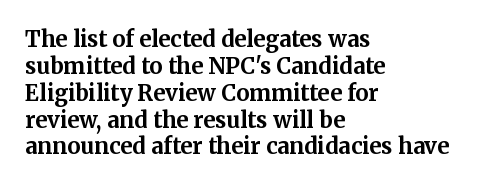
Q: Is the text bold? A: Yes.
Q: Is the text italic (slanted)? A: No, it is upright.
Q: Is the text underlined? A: No.
Q: How is the paragraph aligned? A: Left-aligned.
Q: Is the spacing between letters normal or unusually wide? A: Normal.
